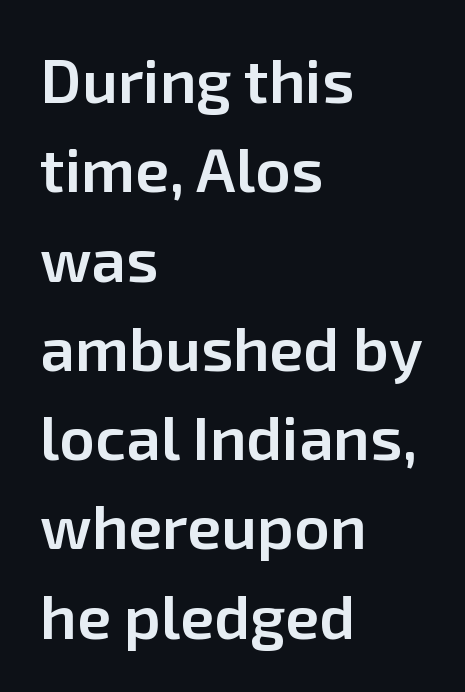
{"serif": "no", "italic": "no", "bold": "semi", "weight": "semibold", "width": "normal", "stroke_contrast": "low", "x_height": "medium", "monospaced": "no", "underline": "no", "align": "left", "line_spacing": "normal", "line_spacing_ratio": 1.44, "letter_spacing": "normal", "letter_spacing_em": 0.0, "glyph_px": 62}
